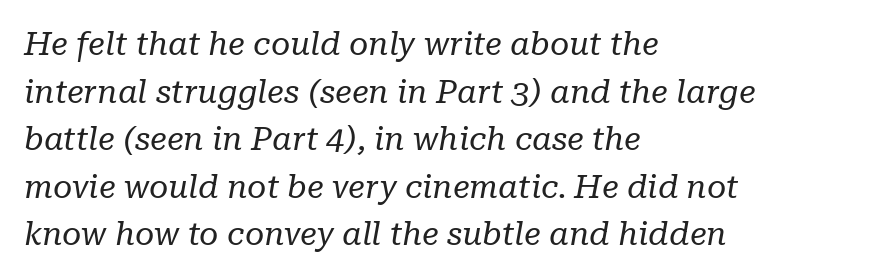
The image shows 33 px regular-weight serif type, italic (leaning right); set left-aligned, normal line spacing (1.44x), normal letter spacing, not underlined; low stroke contrast and a medium x-height.
